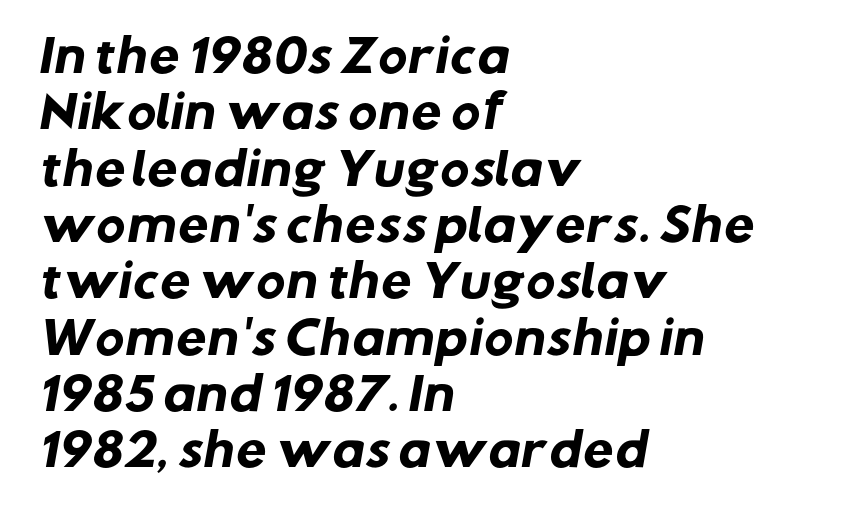
Q: Is the text bold? A: Yes.
Q: Is the typeface a serif or a sans-serif typeface? A: Sans-serif.
Q: Is the text underlined? A: No.
Q: How is the paragraph aligned? A: Left-aligned.
Q: Is the spacing between letters normal or unusually wide? A: Normal.
Q: Is the spacing between lines tight, normal or loose? A: Normal.
Q: Width (condensed, normal, or wide)? A: Normal.
Q: Stroke contrast? A: Low.
Q: x-height? A: Medium.
Q: Monospaced? A: No.
